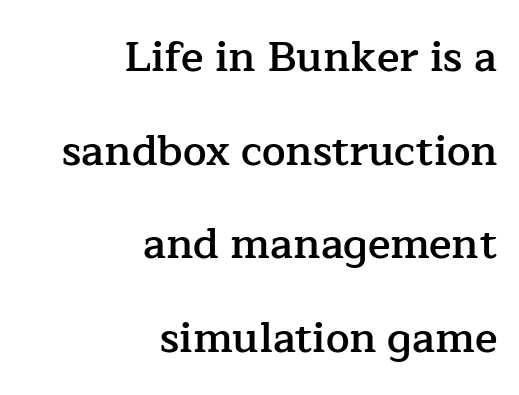
Q: Is the text bold? A: Semi-bold.
Q: Is the text italic (slanted)? A: No, it is upright.
Q: Is the typeface a serif or a sans-serif typeface? A: Serif.
Q: Is the text underlined? A: No.
Q: How is the paragraph aligned? A: Right-aligned.
Q: Is the spacing between letters normal or unusually wide? A: Normal.
Q: Is the spacing between lines tight, normal or loose? A: Loose.
Q: Width (condensed, normal, or wide)? A: Normal.
Q: Stroke contrast? A: Low.
Q: x-height? A: Medium.
Q: Monospaced? A: No.
